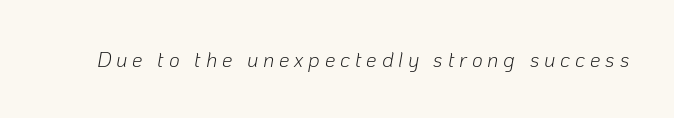
Q: Is the text bold? A: No.
Q: Is the text italic (slanted)? A: Yes, it leans right by about 10 degrees.
Q: Is the text underlined? A: No.
Q: Is the spacing between letters normal or unusually wide? A: Unusually wide.
